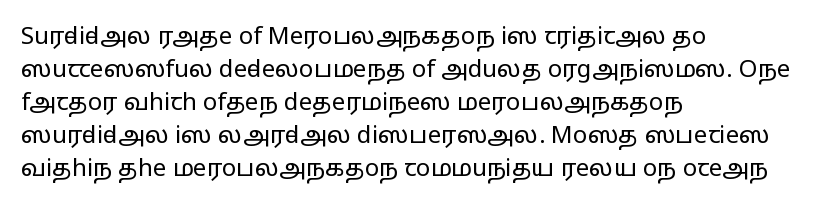
{"italic": "no", "bold": "no", "underline": "no", "align": "left", "line_spacing": "normal", "line_spacing_ratio": 1.37, "letter_spacing": "normal", "letter_spacing_em": 0.0, "glyph_px": 24}
